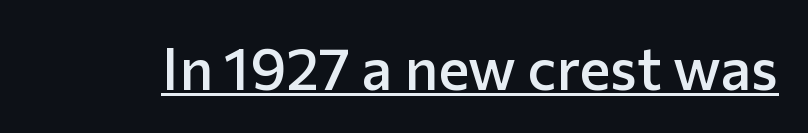
The type family on display is of the sans-serif kind. These characters rest on top of a visible drawn line. In terms of posture, this sample is upright. The font is running at a semibold setting, under full bold. Here the designer chose a conventional face with non-uniform glyph widths.
